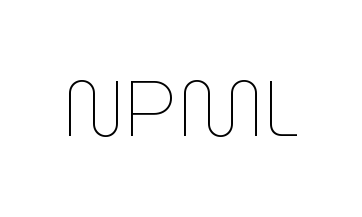
Q: Is the text bold? A: No.
Q: Is the text italic (slanted)? A: No, it is upright.
Q: Is the text underlined? A: No.
Q: Is the spacing between letters normal or unusually wide? A: Normal.
Q: Width (condensed, normal, or wide)? A: Normal.
Q: Stroke contrast? A: Low.
Q: x-height? A: Medium.
Q: Monospaced? A: No.
